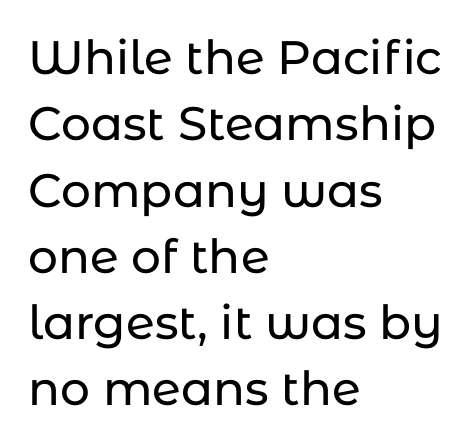
Words appear dense and cohesive because spacing is normal. The letters advance in unequal steps, a hallmark of proportional type. The vertical gap from one line to the next is medium. Serifs: no, the terminals of the letterforms are clean. It's the straight-up-and-down kind of type.
